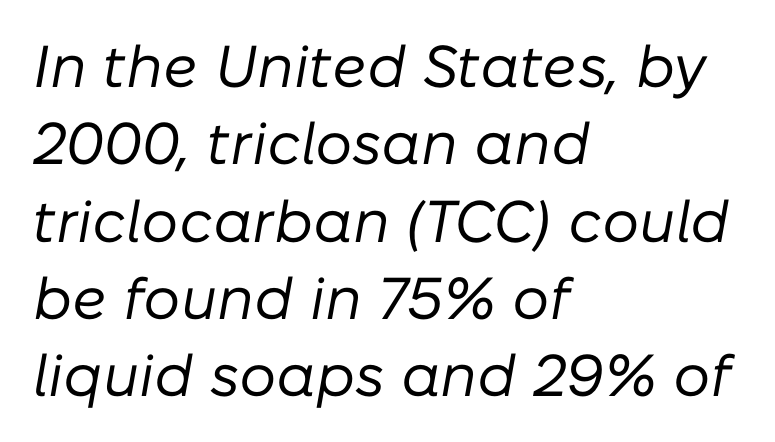
The image shows 59 px regular-weight type, italic (leaning right); set left-aligned, normal line spacing (1.31x), normal letter spacing, not underlined; low stroke contrast and a medium x-height.
